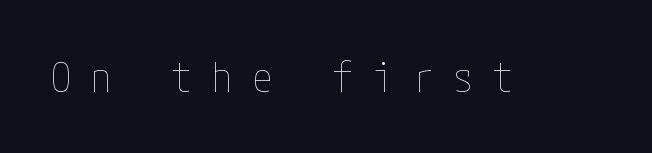
The font's upright variant was chosen for this text. The baseline area is clear. This sample uses expanded letter spacing, leaving extra air between glyphs. Each stroke keeps to a modest, everyday thickness or less.
